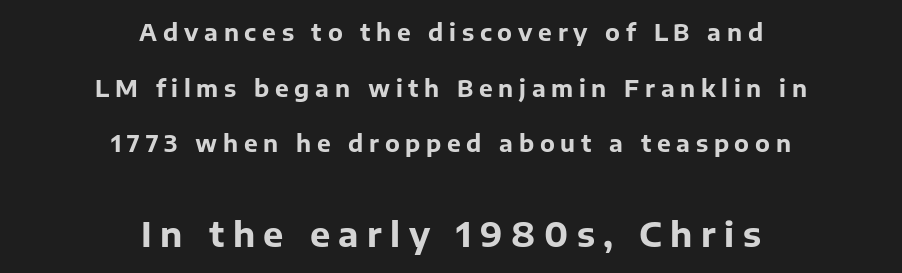
Just letters on the line, the space beneath them empty. Designer's note — italics off, roman on. The font family rendered here belongs to the sans-serif group. Short and long lines alike share a common midpoint.
